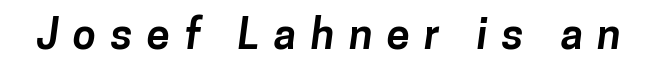
Pretty heavy lettering here — definitely bold. This rendering widens character spacing well past its baseline value. Varying glyph widths throughout — classic text-font behaviour. To sum up the face: it is a sans, with no serifs.
